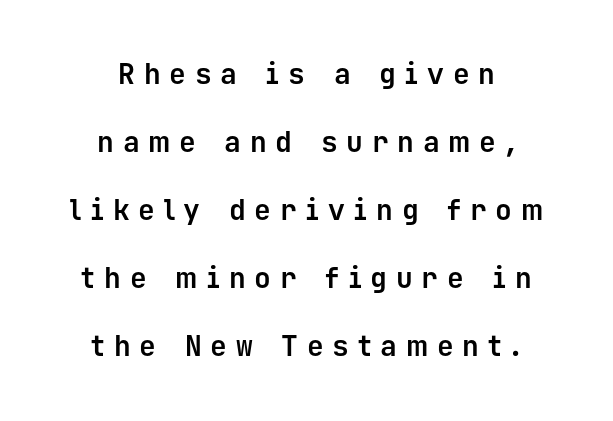
{"serif": "no", "italic": "no", "bold": "yes", "weight": "bold", "width": "normal", "stroke_contrast": "low", "x_height": "medium", "monospaced": "yes", "underline": "no", "align": "center", "line_spacing": "loose", "line_spacing_ratio": 2.43, "letter_spacing": "wide", "letter_spacing_em": 0.31, "glyph_px": 28}
